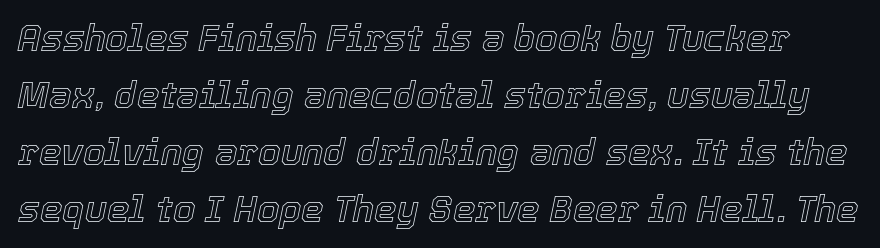
{"italic": "yes", "lean": "right", "slant_degrees": 12, "width": "normal", "x_height": "medium", "monospaced": "no", "underline": "no", "line_spacing": "normal", "line_spacing_ratio": 1.58, "letter_spacing": "normal", "letter_spacing_em": 0.0, "glyph_px": 36}
